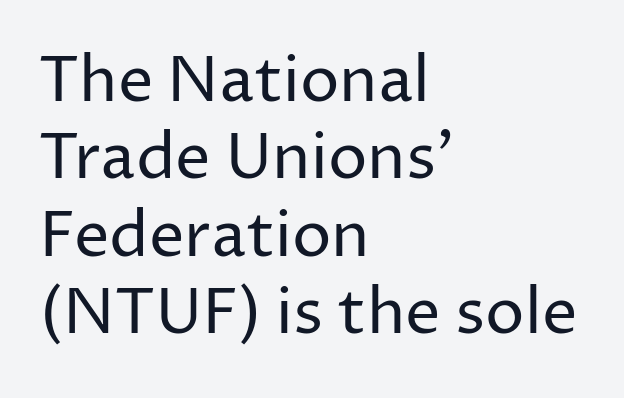
Q: Is the text bold? A: No.
Q: Is the text italic (slanted)? A: No, it is upright.
Q: Is the typeface a serif or a sans-serif typeface? A: Sans-serif.
Q: Is the text underlined? A: No.
Q: How is the paragraph aligned? A: Left-aligned.
Q: Is the spacing between letters normal or unusually wide? A: Normal.
Q: Width (condensed, normal, or wide)? A: Normal.
Q: Stroke contrast? A: Low.
Q: x-height? A: Medium.
Q: Monospaced? A: No.
